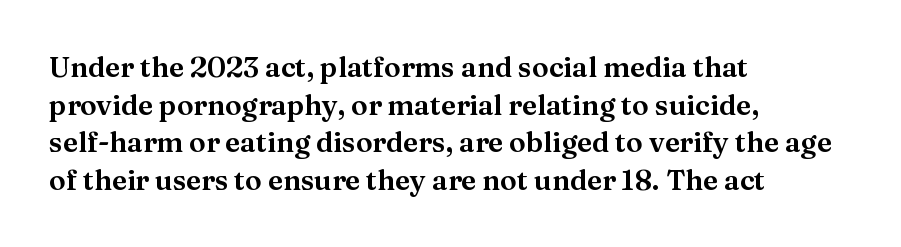
The baseline area is clear. Each new line begins a customary step beneath the previous one. The letters carry serifs — small finishing strokes at the ends of their stems. The lines are quadded left. If you drew a line through each stem, it would be perfectly vertical.
